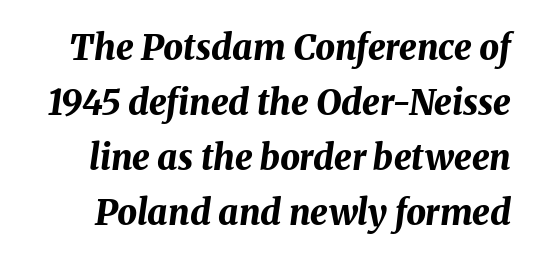
The image shows 35 px bold type, italic (leaning right); set normal line spacing (1.57x), normal letter spacing, not underlined; medium stroke contrast and a medium x-height.
